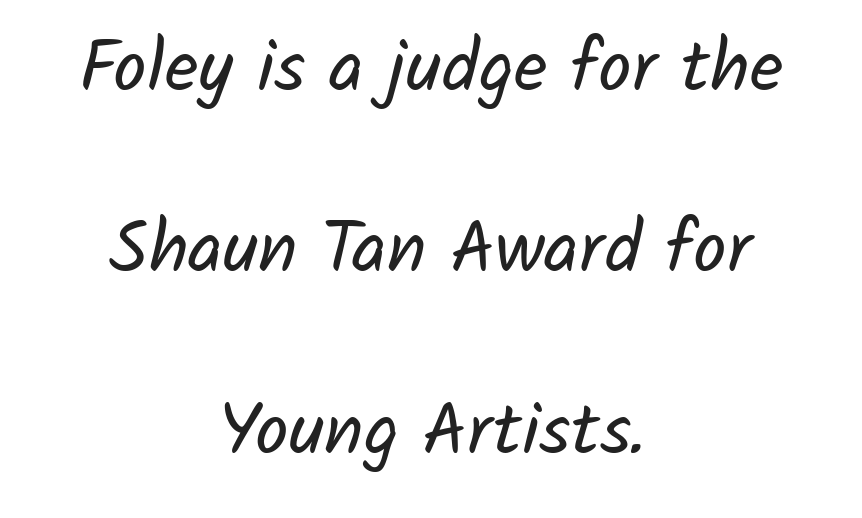
You could call the tracking neutral — neither tight nor loose. Interline gaps are noticeably wide in this sample. Compared with a flush-left layout, this one balances lines on the center instead. Is this a fixed-width face? No — the glyphs have proportional, varying widths.
